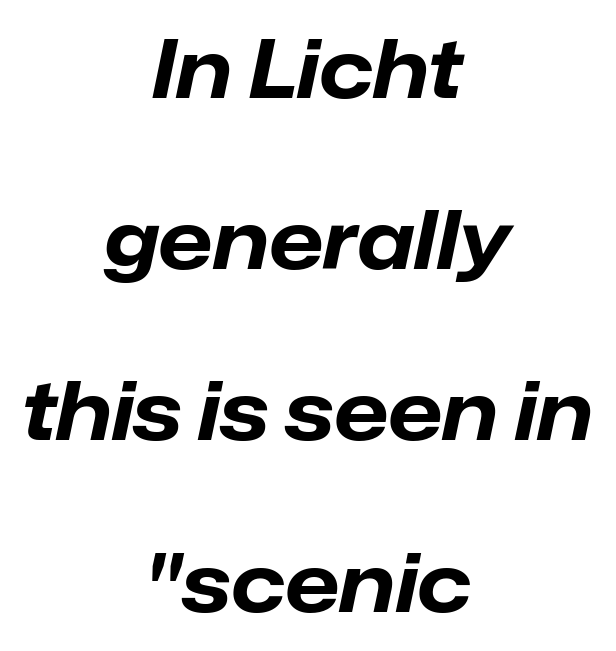
The image shows 80 px bold type, italic (leaning right); set centered, loose line spacing (2.14x), normal letter spacing, not underlined; low stroke contrast and a medium x-height.
